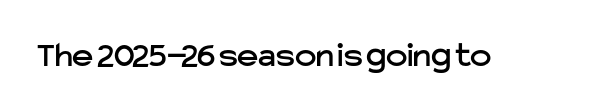
Q: Is the text italic (slanted)? A: No, it is upright.
Q: Is the typeface a serif or a sans-serif typeface? A: Sans-serif.
Q: Is the text underlined? A: No.
Q: Is the spacing between letters normal or unusually wide? A: Normal.
Q: Width (condensed, normal, or wide)? A: Normal.
Q: Stroke contrast? A: Low.
Q: x-height? A: Medium.
Q: Monospaced? A: No.
